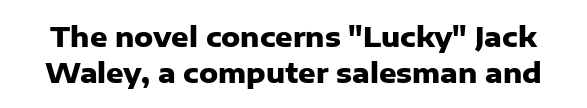
The horizontal fit of the characters is conventional and even. A clean baseline with only descenders dipping below it. This sample uses an upright cut, with every glyph sitting square on the baseline. Set as a true bold cut, around the 700 mark. Regular leading.
